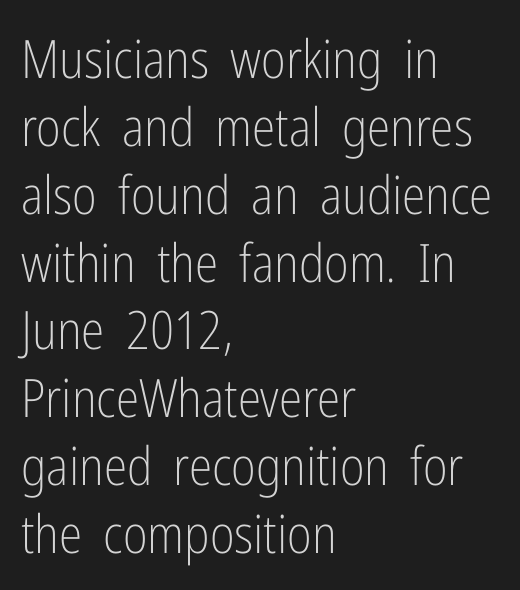
The rendering shows plain stroke endings on the letterforms — a sans-serif design. The zone under the glyphs is completely vacant. Think of a printed novel: that variable character pitch is what you see here. All the whitespace from short lines collects on the right. Standard letterfit; no display-style spreading of the glyphs. These lines sit exactly where default settings would place them.
